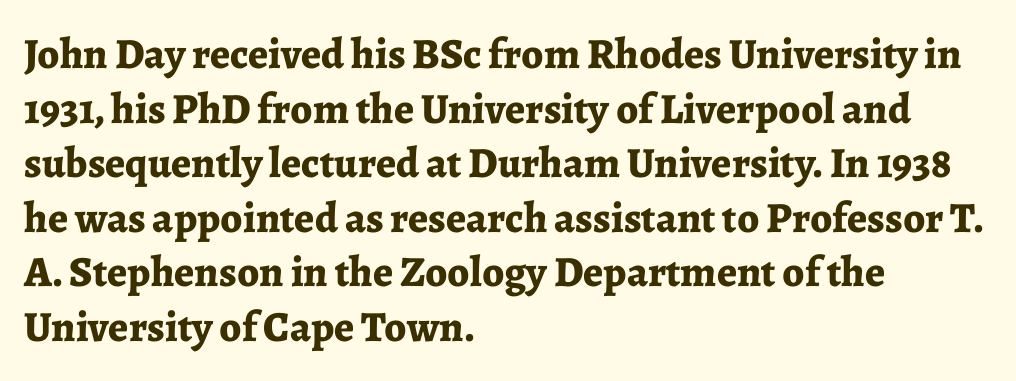
Q: Is the text bold? A: Yes.
Q: Is the text italic (slanted)? A: No, it is upright.
Q: Is the typeface a serif or a sans-serif typeface? A: Serif.
Q: Is the text underlined? A: No.
Q: How is the paragraph aligned? A: Left-aligned.
Q: Is the spacing between letters normal or unusually wide? A: Normal.
Q: Is the spacing between lines tight, normal or loose? A: Normal.
Q: Width (condensed, normal, or wide)? A: Normal.
Q: Stroke contrast? A: Low.
Q: x-height? A: Medium.
Q: Monospaced? A: No.
